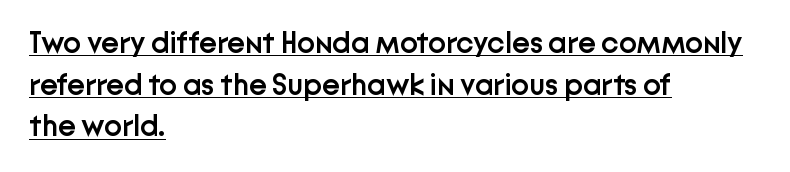
The image shows 30 px semibold sans-serif type, upright; set left-aligned, normal line spacing (1.39x), normal letter spacing, underlined; low stroke contrast and a medium x-height.
